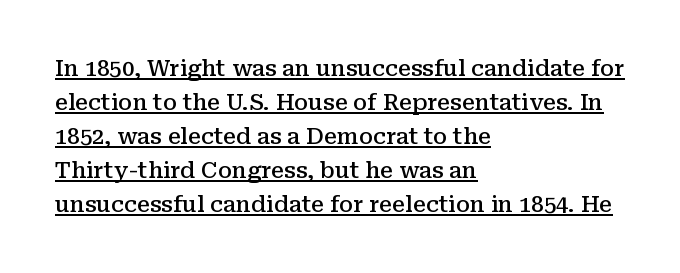
{"italic": "no", "bold": "semi", "underline": "yes", "align": "left", "line_spacing": "normal", "line_spacing_ratio": 1.54, "letter_spacing": "normal", "letter_spacing_em": 0.0, "glyph_px": 22}
